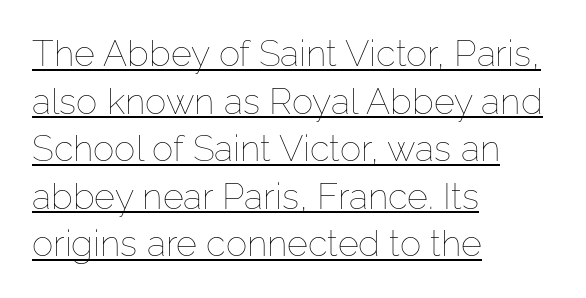
The image shows 36 px thin type, upright; set left-aligned, normal line spacing (1.32x), normal letter spacing, underlined; low stroke contrast and a medium x-height.
